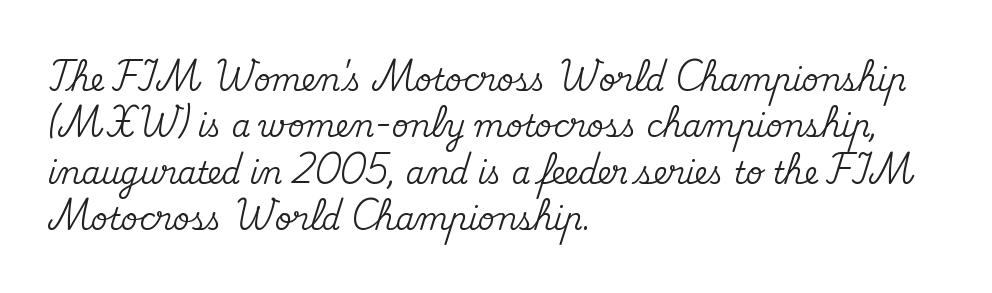
Q: Is the text italic (slanted)? A: Yes.
Q: Is the typeface a serif or a sans-serif typeface? A: Serif.
Q: Is the text underlined? A: No.
Q: How is the paragraph aligned? A: Left-aligned.
Q: Is the spacing between letters normal or unusually wide? A: Normal.
Q: Is the spacing between lines tight, normal or loose? A: Normal.
Q: Width (condensed, normal, or wide)? A: Normal.
Q: Stroke contrast? A: Medium.
Q: x-height? A: Small.
Q: Monospaced? A: No.
